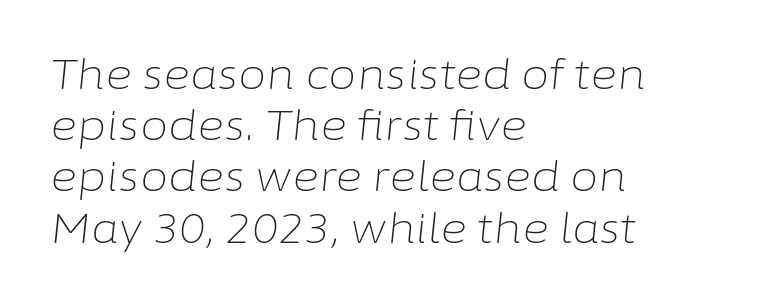
Leading: standard. The glyphs look as if they've been sheared to an angle. The rendering uses natural spacing where letterforms have individual widths. You could call the tracking neutral — neither tight nor loose. Visually the block forms a straight wall on the left and a jagged coastline on the right. A quiet, ordinary-to-light weight characterises the typeface.
